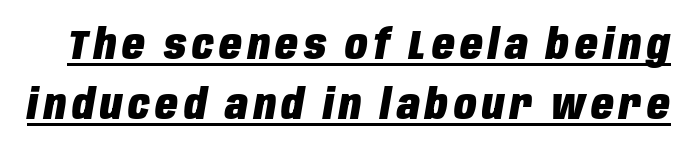
Posture: slanted. These words are printed bold, with thick strokes throughout. This rendering features underlined lettering. The face used here is proportionally spaced, like ordinary book or web type. Notice how descenders clear the ascenders below comfortably — that's standard leading.
